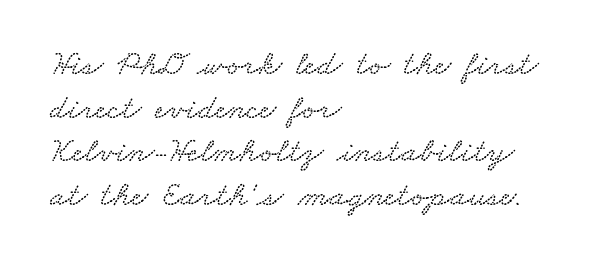
Q: Is the text underlined? A: No.
Q: How is the paragraph aligned? A: Left-aligned.
Q: Is the spacing between letters normal or unusually wide? A: Normal.
Q: Is the spacing between lines tight, normal or loose? A: Normal.
Q: Width (condensed, normal, or wide)? A: Wide.
Q: Stroke contrast? A: Low.
Q: x-height? A: Small.
Q: Monospaced? A: No.
